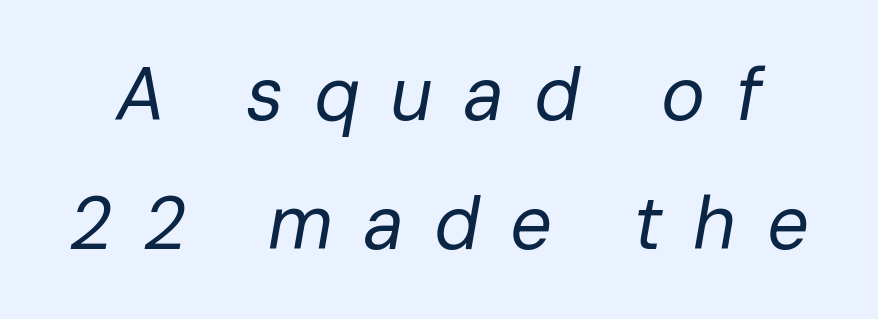
{"italic": "yes", "lean": "right", "slant_degrees": 10, "bold": "no", "weight": "regular", "width": "normal", "stroke_contrast": "low", "x_height": "medium", "monospaced": "no", "underline": "no", "line_spacing_ratio": 1.75, "letter_spacing": "wide", "letter_spacing_em": 0.41, "glyph_px": 74}
